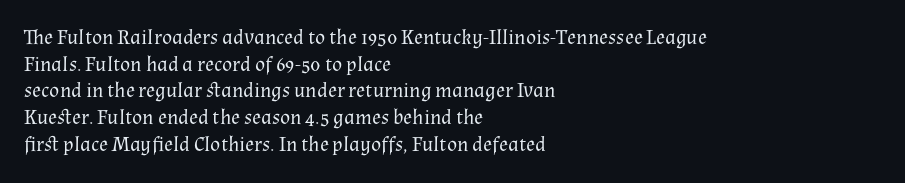
Summary of weight: not heavy and not bold. The vertical gap from one line to the next is medium. The type is set solid horizontally, with unmodified tracking. No italicization has been applied; the sample stays upright. The paragraph shown leans on its left margin. The gap between lines stays unmarked.
